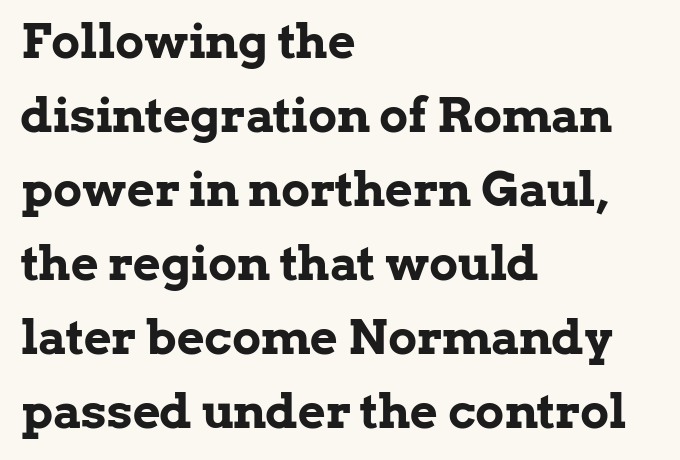
Teacher's note: observe the even left margin — that is flush-left alignment. Evenly set lines give the paragraph a standard silhouette. A roman cut, with each character standing at attention. Honestly, there is no underline to notice here at all. The type is set solid horizontally, with unmodified tracking. The characters display serif detailing at their extremities.
